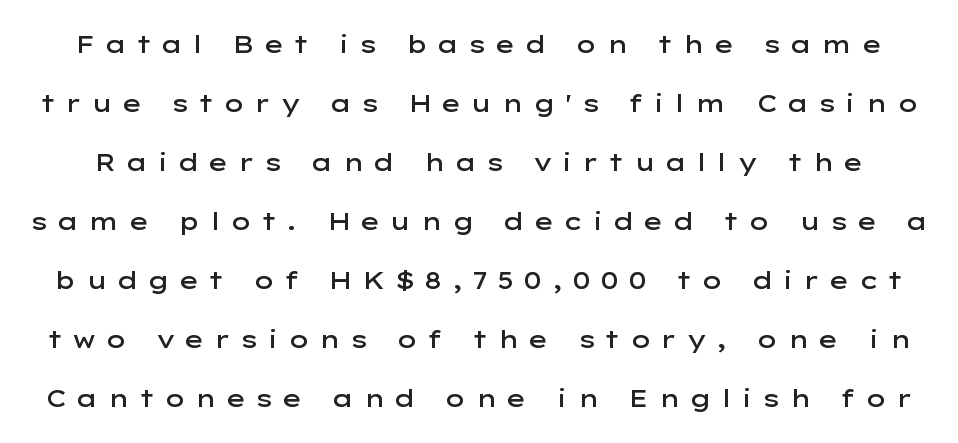
Caption: expanded tracking, letters set apart. Whoever set this chose breathing room over compactness in the vertical rhythm. The typography opts for an upright posture over an oblique one. Descender tails drop into unmarked territory. As a designer I'd log this as weight 600, semibold.
